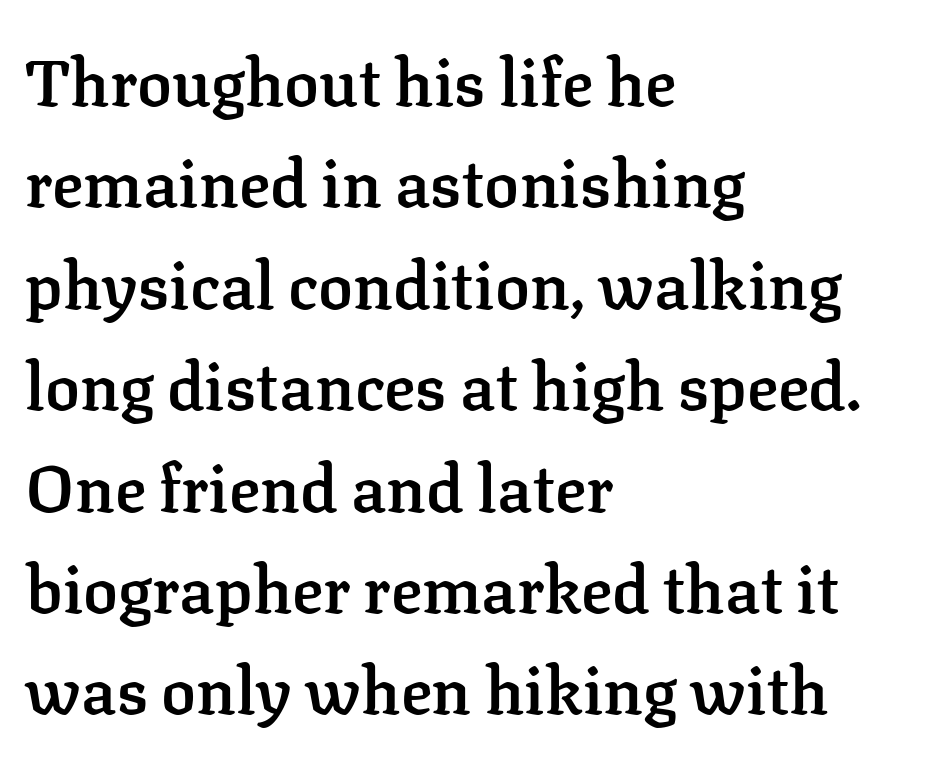
The image shows 65 px semibold serif type, upright; set left-aligned, normal line spacing (1.56x), normal letter spacing, not underlined; low stroke contrast and a medium x-height.
